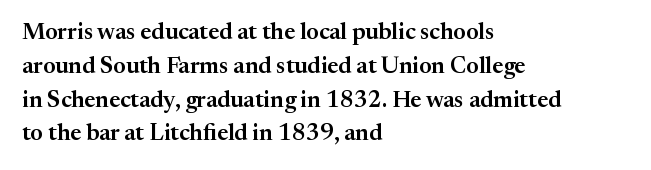
{"italic": "no", "underline": "no", "align": "left", "line_spacing": "normal", "line_spacing_ratio": 1.47, "letter_spacing": "normal", "letter_spacing_em": 0.0, "glyph_px": 23}
